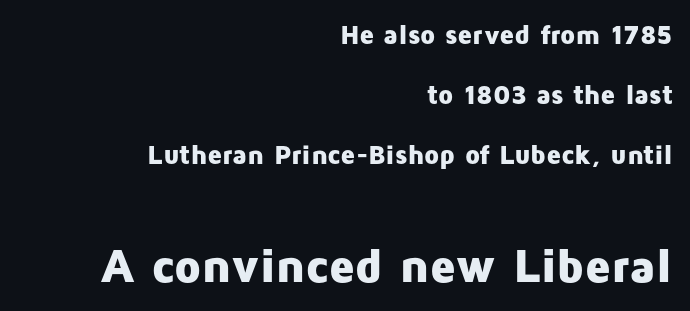
Q: Is the text bold? A: Yes.
Q: Is the text italic (slanted)? A: No, it is upright.
Q: Is the typeface a serif or a sans-serif typeface? A: Sans-serif.
Q: Is the text underlined? A: No.
Q: How is the paragraph aligned? A: Right-aligned.
Q: Is the spacing between letters normal or unusually wide? A: Normal.
Q: Is the spacing between lines tight, normal or loose? A: Loose.
Q: Which block of text is set in a larger size, the first (top) or the second (bottom)? A: The second (bottom) one.
Q: Width (condensed, normal, or wide)? A: Normal.
Q: Stroke contrast? A: Low.
Q: x-height? A: Medium.
Q: Monospaced? A: No.
